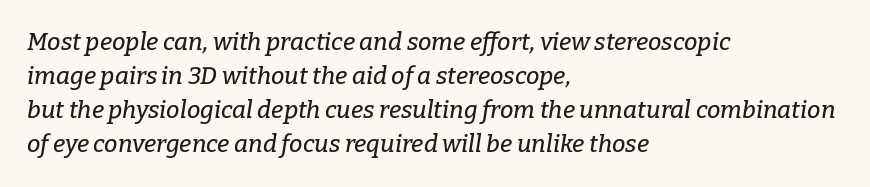
Q: Is the text italic (slanted)? A: Yes, it leans right by about 9 degrees.
Q: Is the text underlined? A: No.
Q: How is the paragraph aligned? A: Left-aligned.
Q: Is the spacing between letters normal or unusually wide? A: Normal.
Q: Is the spacing between lines tight, normal or loose? A: Normal.
